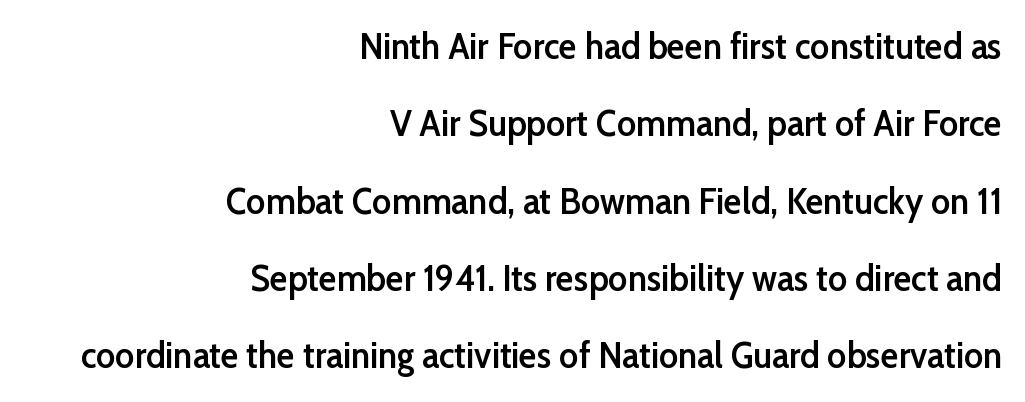
{"serif": "no", "italic": "no", "bold": "semi", "weight": "semibold", "width": "normal", "stroke_contrast": "low", "x_height": "medium", "monospaced": "no", "underline": "no", "align": "right", "line_spacing": "loose", "line_spacing_ratio": 2.09, "letter_spacing": "normal", "letter_spacing_em": 0.0, "glyph_px": 37}
